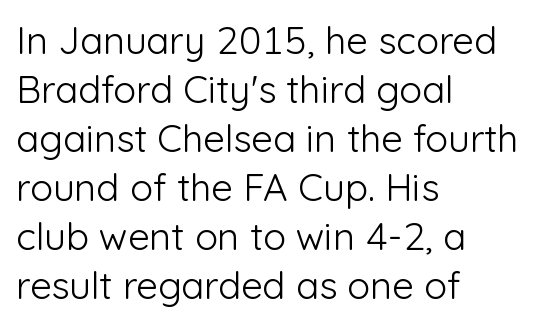
Q: Is the text bold? A: No.
Q: Is the text italic (slanted)? A: No, it is upright.
Q: Is the typeface a serif or a sans-serif typeface? A: Sans-serif.
Q: Is the text underlined? A: No.
Q: How is the paragraph aligned? A: Left-aligned.
Q: Is the spacing between letters normal or unusually wide? A: Normal.
Q: Is the spacing between lines tight, normal or loose? A: Normal.
Q: Width (condensed, normal, or wide)? A: Normal.
Q: Stroke contrast? A: Low.
Q: x-height? A: Medium.
Q: Monospaced? A: No.
